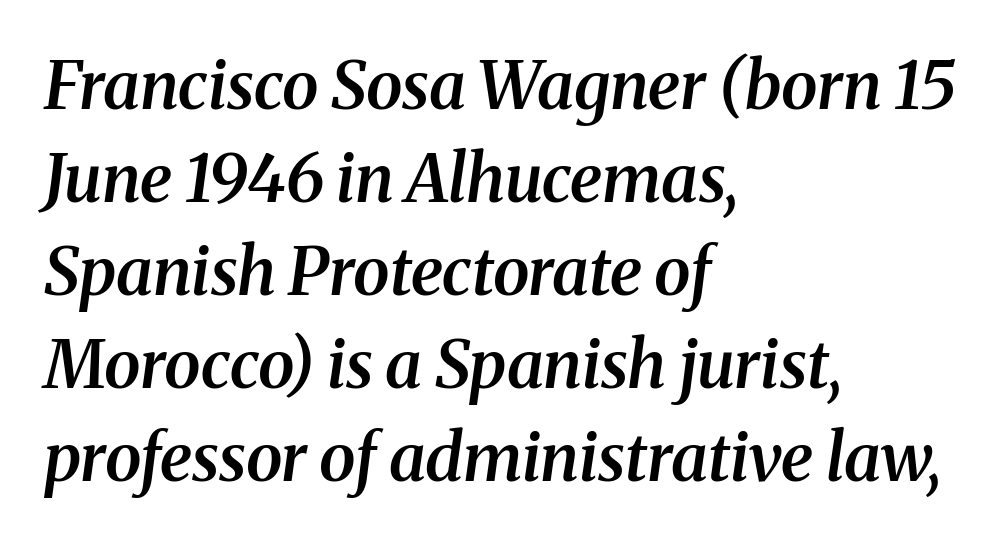
The image shows 66 px semibold serif type, italic (leaning right); set left-aligned, normal line spacing (1.41x), normal letter spacing, not underlined; medium stroke contrast and a medium x-height.
